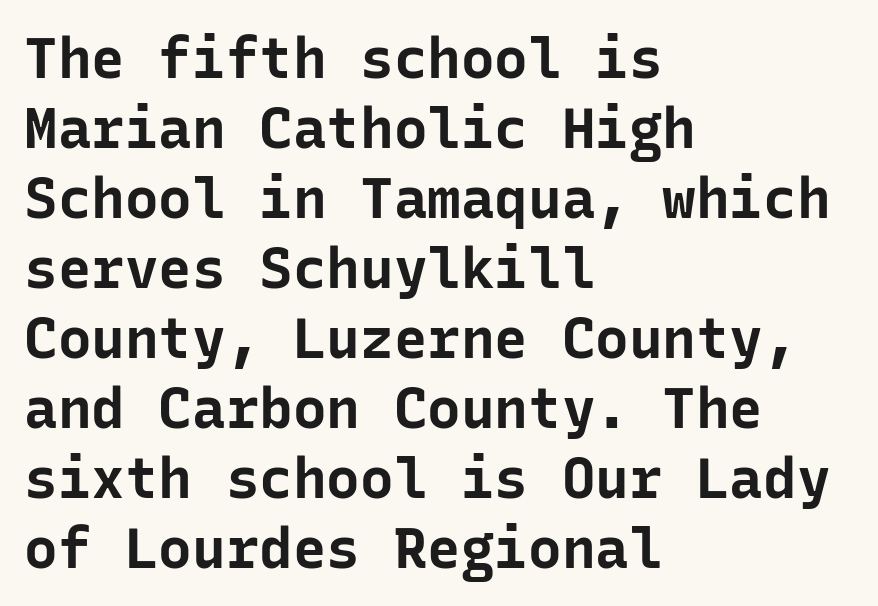
{"serif": "no", "italic": "no", "bold": "yes", "weight": "bold", "width": "normal", "stroke_contrast": "low", "x_height": "medium", "monospaced": "yes", "underline": "no", "align": "left", "line_spacing": "normal", "line_spacing_ratio": 1.25, "letter_spacing": "normal", "letter_spacing_em": 0.0, "glyph_px": 56}
